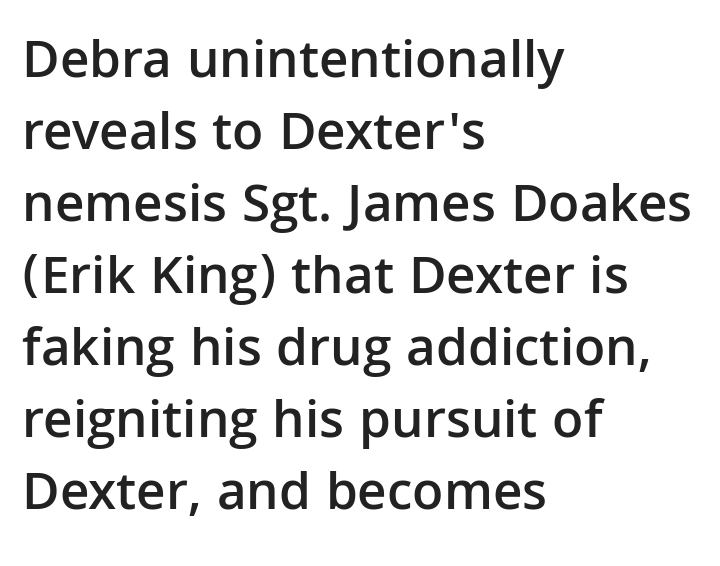
The image shows 55 px semibold sans-serif type, upright; set left-aligned, normal line spacing (1.31x), normal letter spacing, not underlined; low stroke contrast and a medium x-height.
